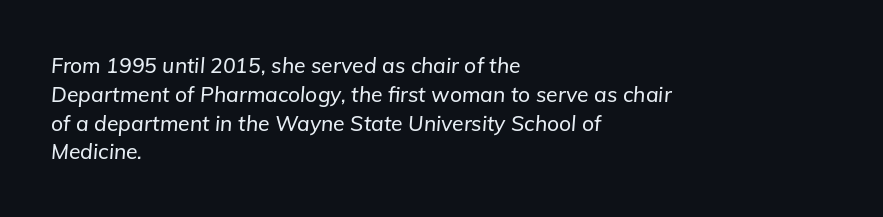
The image shows 21 px text type, italic (leaning right); set left-aligned, normal line spacing (1.37x), normal letter spacing, not underlined.
